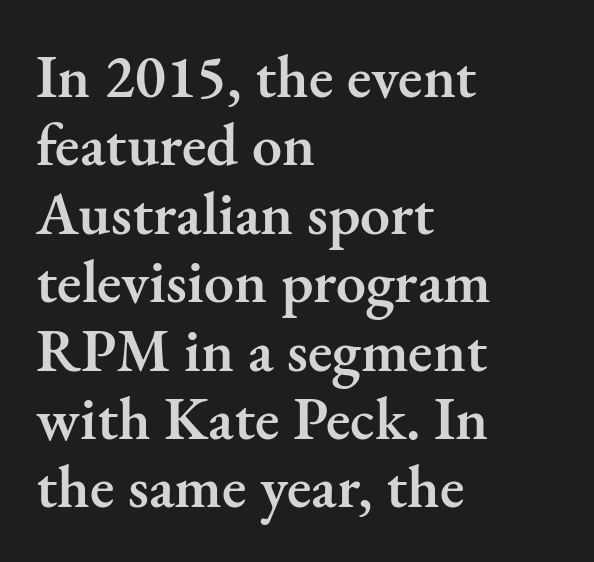
Note: serifs present on the glyphs. One glance says dense: line gaps are narrower than usual. Emphasis by weight is partial: semibold. Nope, not italic — everything's standing straight. Each letter keeps its own natural width here, so spacing adapts to shape.
